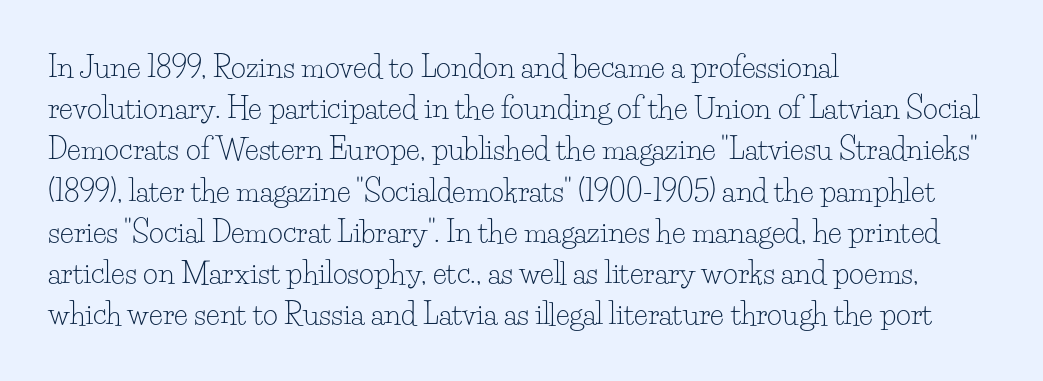
The image shows 29 px light serif type, upright; set left-aligned, normal line spacing (1.42x), normal letter spacing, not underlined; low stroke contrast and a small x-height.
